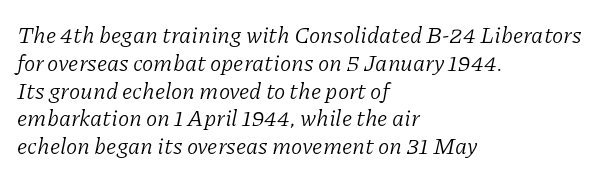
This rendering uses left alignment, leaving the right contour irregular. Posture: slanted. There is no visible air inserted between adjacent glyphs. Heft: none added — not bold. The words here are not underlined.
